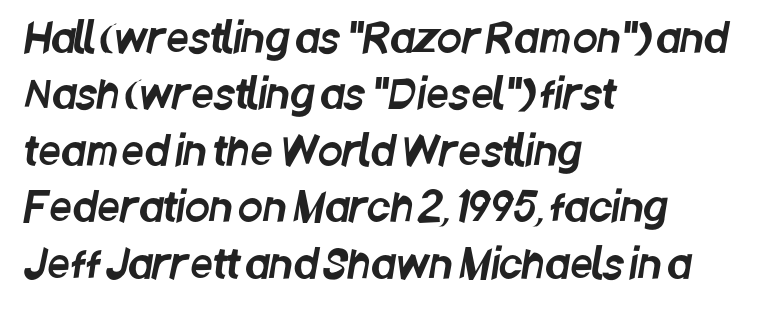
The image shows 40 px condensed sans-serif type; set left-aligned, normal line spacing (1.41x), normal letter spacing, not underlined; low stroke contrast and a large x-height.
